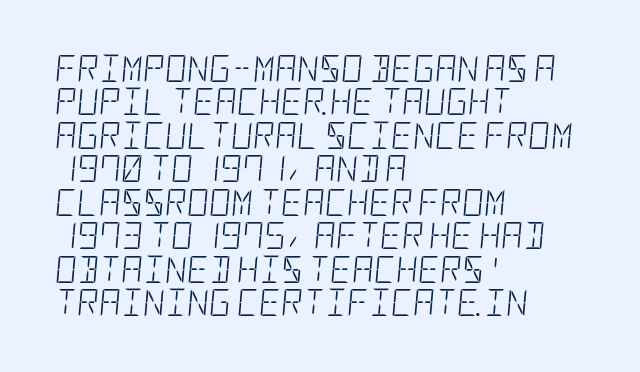
Does the copy run flush right? No — it runs flush left. The space directly below the letters is spotless. Spacing between characters is what you'd get straight out of the box. Quick note: italic.
